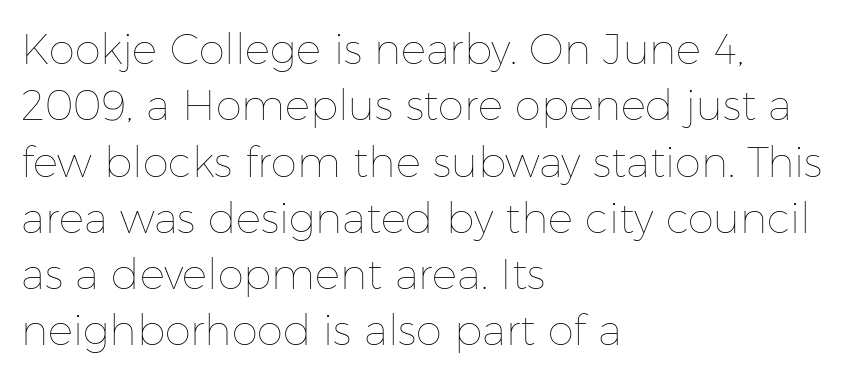
{"italic": "no", "bold": "no", "weight": "thin", "width": "normal", "stroke_contrast": "low", "x_height": "medium", "monospaced": "no", "underline": "no", "align": "left", "line_spacing": "normal", "line_spacing_ratio": 1.34, "letter_spacing": "normal", "letter_spacing_em": 0.0, "glyph_px": 42}
